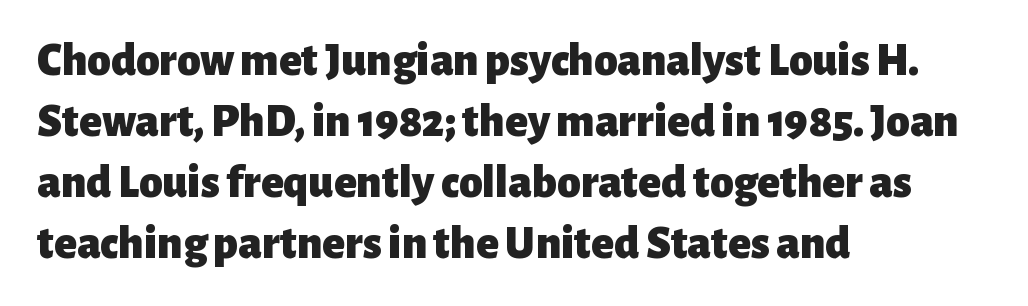
{"serif": "no", "italic": "no", "bold": "yes", "weight": "heavy", "width": "normal", "stroke_contrast": "low", "x_height": "medium", "monospaced": "no", "underline": "no", "align": "left", "line_spacing": "normal", "line_spacing_ratio": 1.3, "letter_spacing": "normal", "letter_spacing_em": 0.0, "glyph_px": 47}
